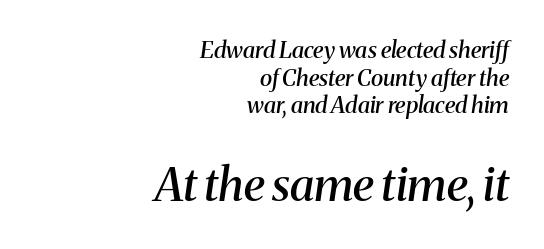
Letter spacing: default. Reading top to bottom, the characters get bigger at the block break. Note the varied advance widths — an 'i' is clearly narrower than an 'm'. Descenders are the only things crossing below the line. It's the slanting kind of type.
